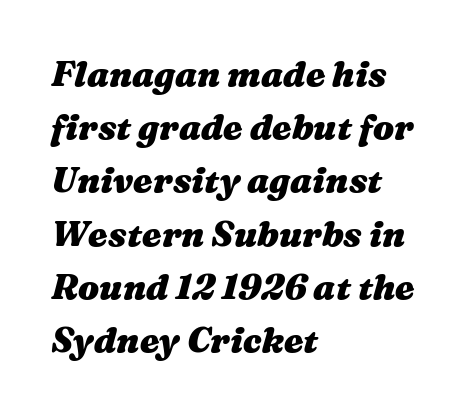
Q: Is the text bold? A: Yes.
Q: Is the text italic (slanted)? A: Yes, it leans right by about 16 degrees.
Q: Is the text underlined? A: No.
Q: How is the paragraph aligned? A: Left-aligned.
Q: Is the spacing between letters normal or unusually wide? A: Normal.
Q: Is the spacing between lines tight, normal or loose? A: Normal.
Q: Width (condensed, normal, or wide)? A: Wide.
Q: Stroke contrast? A: Medium.
Q: x-height? A: Medium.
Q: Monospaced? A: No.
